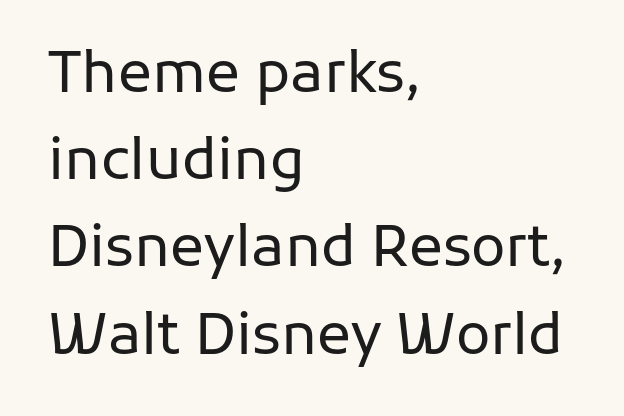
Q: Is the text bold? A: No.
Q: Is the text italic (slanted)? A: No, it is upright.
Q: Is the typeface a serif or a sans-serif typeface? A: Sans-serif.
Q: Is the text underlined? A: No.
Q: How is the paragraph aligned? A: Left-aligned.
Q: Is the spacing between letters normal or unusually wide? A: Normal.
Q: Is the spacing between lines tight, normal or loose? A: Normal.
Q: Width (condensed, normal, or wide)? A: Normal.
Q: Stroke contrast? A: Low.
Q: x-height? A: Medium.
Q: Monospaced? A: No.
